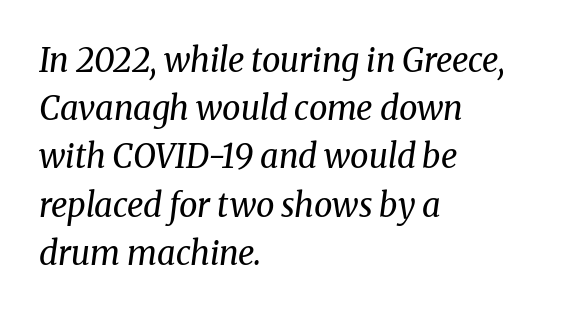
Q: Is the text bold? A: No.
Q: Is the text italic (slanted)? A: Yes, it leans right by about 8 degrees.
Q: Is the typeface a serif or a sans-serif typeface? A: Serif.
Q: Is the text underlined? A: No.
Q: How is the paragraph aligned? A: Left-aligned.
Q: Is the spacing between letters normal or unusually wide? A: Normal.
Q: Is the spacing between lines tight, normal or loose? A: Normal.
Q: Width (condensed, normal, or wide)? A: Normal.
Q: Stroke contrast? A: Medium.
Q: x-height? A: Medium.
Q: Monospaced? A: No.
